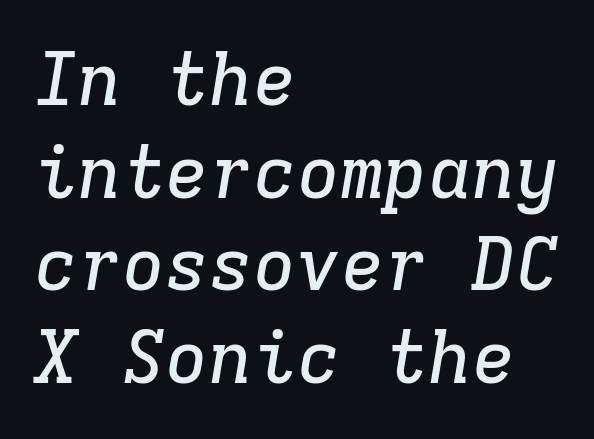
All the whitespace from short lines collects on the right. Looks like terminal output: every glyph gets an equal slot. You can tell from the footed stems that serif type was used. The area under the type is left untouched. In terms of posture, this sample is oblique. Compared with typical body copy, the letter spacing here is the same.
